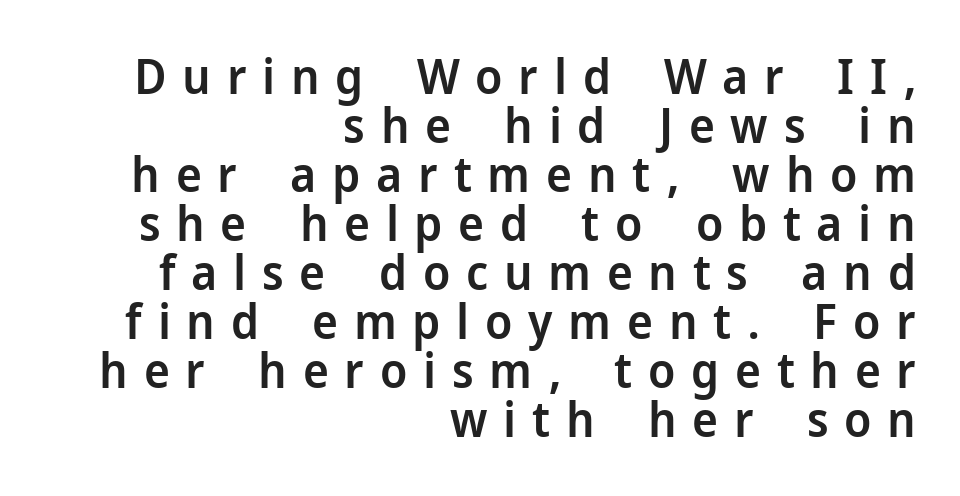
The image shows 49 px semibold sans-serif type, upright; set right-aligned, tight line spacing (1.0x), unusually wide letter spacing (+0.32 em), not underlined; low stroke contrast and a medium x-height.
